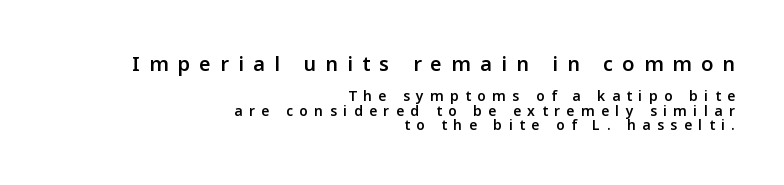
Each new line begins almost immediately beneath the previous one. The gaps between neighbouring characters are conspicuously large. Of the two passages, the one on top uses the larger point size. Characters remain perfectly vertical along every line. The space beneath each line is pristine and unruled. Typographic density is moderately raised because the face is semibold.
